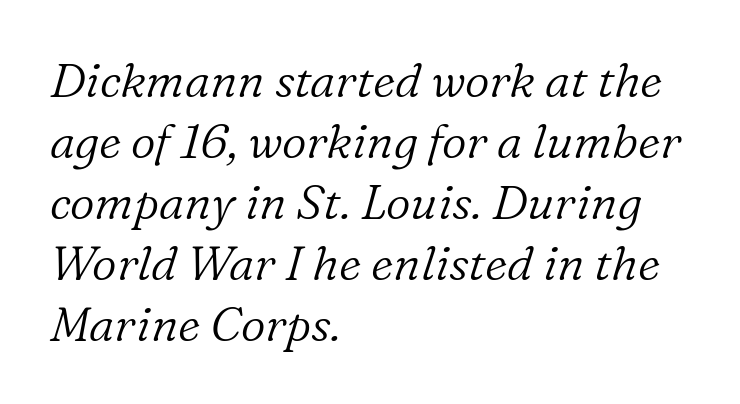
Q: Is the text bold? A: No.
Q: Is the text italic (slanted)? A: Yes, it leans right by about 16 degrees.
Q: Is the typeface a serif or a sans-serif typeface? A: Serif.
Q: Is the text underlined? A: No.
Q: How is the paragraph aligned? A: Left-aligned.
Q: Is the spacing between letters normal or unusually wide? A: Normal.
Q: Is the spacing between lines tight, normal or loose? A: Normal.
Q: Width (condensed, normal, or wide)? A: Normal.
Q: Stroke contrast? A: Low.
Q: x-height? A: Medium.
Q: Monospaced? A: No.
